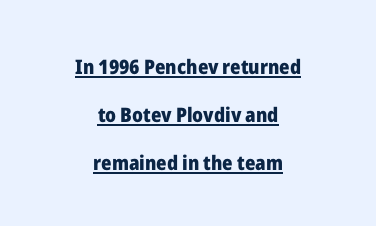
The image shows 20 px bold type, upright; set centered, loose line spacing (2.39x), normal letter spacing, underlined.
